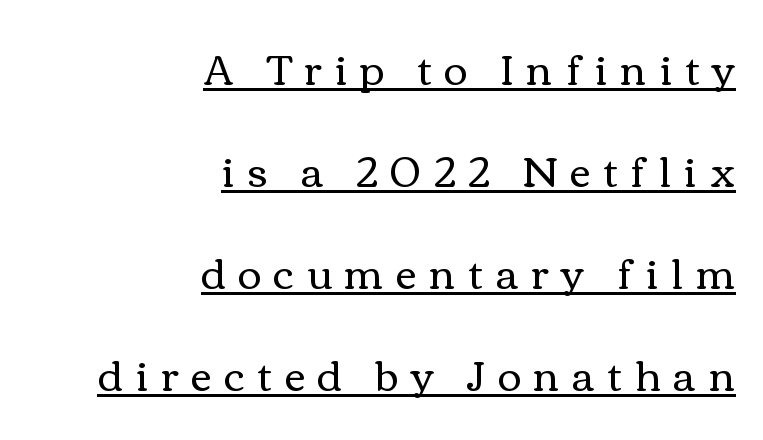
Students, note that the glyphs here are deliberately spaced far apart. Stems here are at most as thick as an everyday book face. The typesetter chose a ragged-left arrangement here. Quick note: not italic, upright. Compared with typical paragraphs, the rows here are farther apart.
